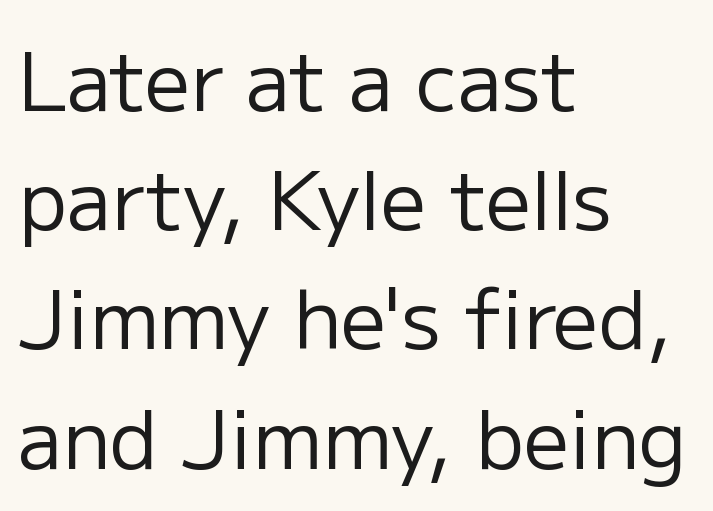
The image shows 80 px regular-weight sans-serif type, upright; set left-aligned, normal line spacing (1.49x), normal letter spacing, not underlined; low stroke contrast and a medium x-height.
